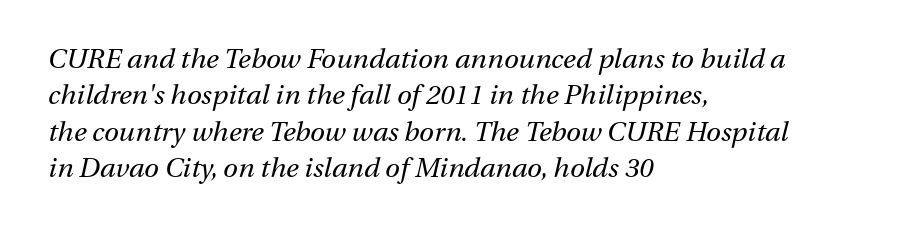
{"italic": "yes", "lean": "right", "slant_degrees": 13, "bold": "no", "underline": "no", "align": "left", "line_spacing": "normal", "line_spacing_ratio": 1.35, "letter_spacing": "normal", "letter_spacing_em": 0.0, "glyph_px": 27}
